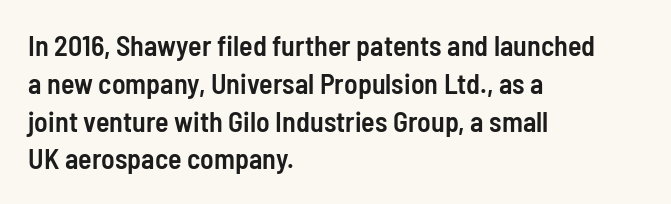
Q: Is the text bold? A: Semi-bold.
Q: Is the text italic (slanted)? A: No, it is upright.
Q: Is the typeface a serif or a sans-serif typeface? A: Sans-serif.
Q: Is the text underlined? A: No.
Q: How is the paragraph aligned? A: Left-aligned.
Q: Is the spacing between letters normal or unusually wide? A: Normal.
Q: Is the spacing between lines tight, normal or loose? A: Normal.
Q: Width (condensed, normal, or wide)? A: Condensed.
Q: Stroke contrast? A: Low.
Q: x-height? A: Medium.
Q: Monospaced? A: No.
